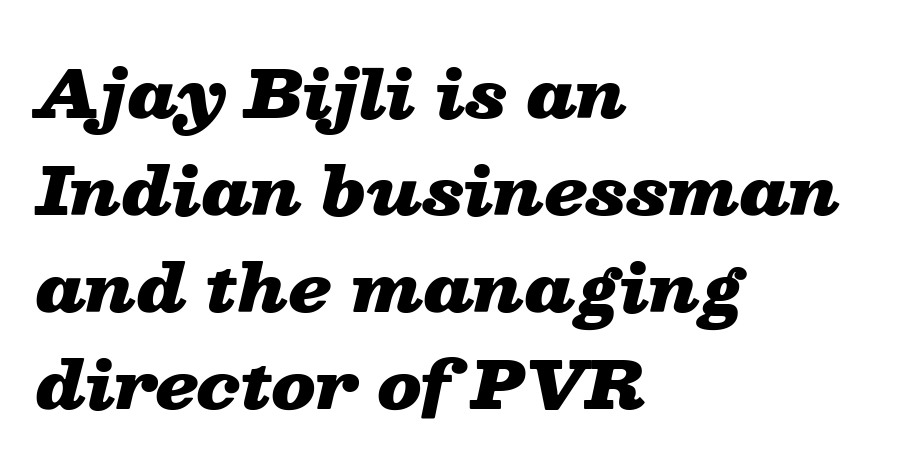
The image shows 65 px heavy, wide type, italic (leaning right); set left-aligned, normal line spacing (1.49x), normal letter spacing, not underlined; low stroke contrast and a medium x-height.
